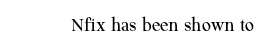
Q: Is the text bold? A: No.
Q: Is the text italic (slanted)? A: No, it is upright.
Q: Is the text underlined? A: No.
Q: Is the spacing between letters normal or unusually wide? A: Normal.
